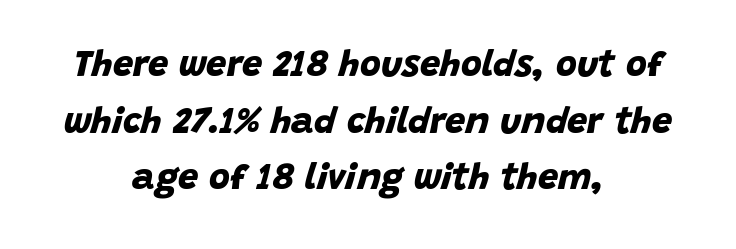
This sample uses plain, unmodified letter spacing. These words are printed bold, with thick strokes throughout. These lines are rendered in a variable-pitch font. You can tell from the bare stems that sans-serif type was used. The zone under the glyphs is completely vacant. Centered paragraph, ragged on both sides.
